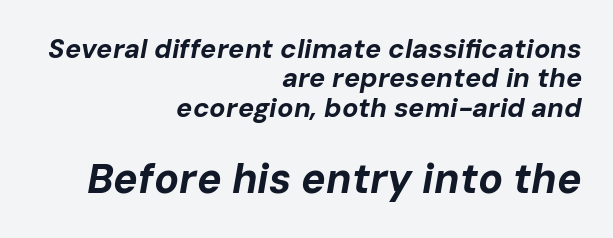
{"italic": "yes", "lean": "right", "slant_degrees": 10, "bold": "yes", "weight": "bold", "width": "normal", "stroke_contrast": "low", "x_height": "medium", "monospaced": "no", "underline": "no", "align": "right", "line_spacing": "tight", "line_spacing_ratio": 1.09, "letter_spacing": "normal", "letter_spacing_em": 0.0, "larger_block": "second", "size_ratio": 1.52, "glyph_px": 41}
